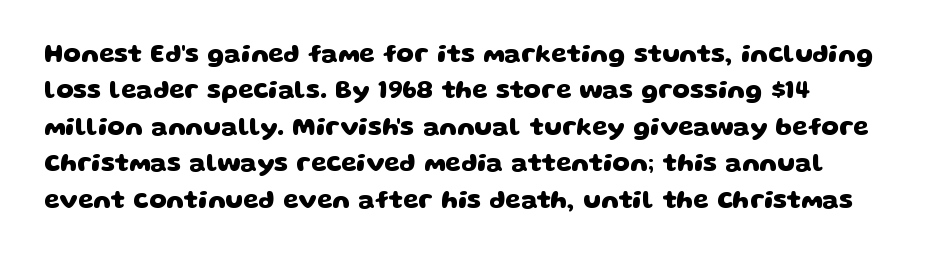
Observe the ordinary spacing: letters are neighbours, not strangers. The space between consecutive lines is moderate. Heavy-handed strokes throughout: this text is bold. Descender tails drop into unmarked territory.
